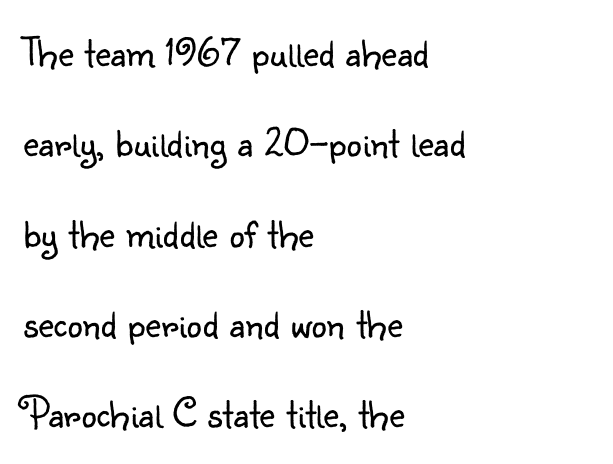
Honestly, the rows look like they've been pulled way apart. Reading down the block, your eye returns to a fixed left position each line. Varying glyph widths throughout — classic text-font behaviour. Look at the bottom of the vertical strokes: they stop flat, with no serifs.
